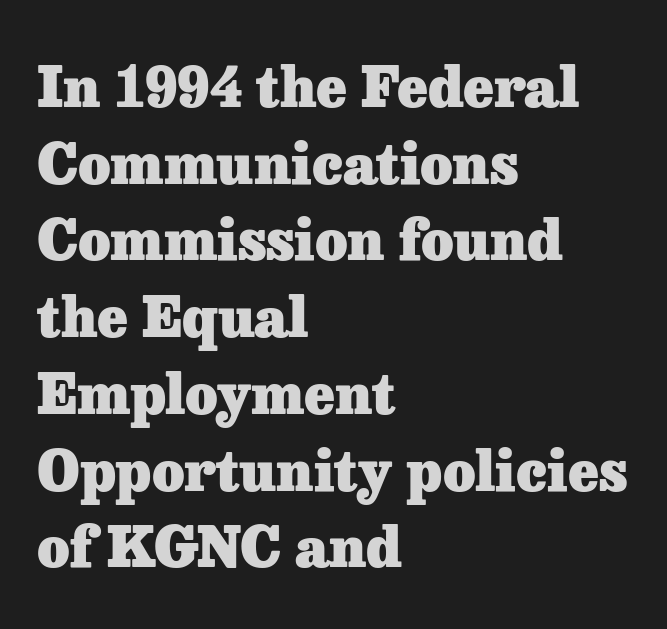
Q: Is the text bold? A: Yes.
Q: Is the text italic (slanted)? A: No, it is upright.
Q: Is the typeface a serif or a sans-serif typeface? A: Serif.
Q: Is the text underlined? A: No.
Q: How is the paragraph aligned? A: Left-aligned.
Q: Is the spacing between letters normal or unusually wide? A: Normal.
Q: Is the spacing between lines tight, normal or loose? A: Normal.
Q: Width (condensed, normal, or wide)? A: Normal.
Q: Stroke contrast? A: Low.
Q: x-height? A: Medium.
Q: Monospaced? A: No.
